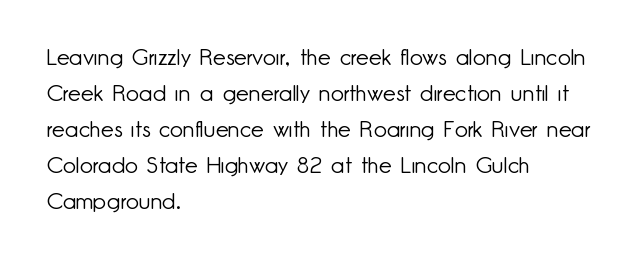
Q: Is the text bold? A: No.
Q: Is the text italic (slanted)? A: No, it is upright.
Q: Is the text underlined? A: No.
Q: How is the paragraph aligned? A: Left-aligned.
Q: Is the spacing between letters normal or unusually wide? A: Normal.
Q: Is the spacing between lines tight, normal or loose? A: Normal.
